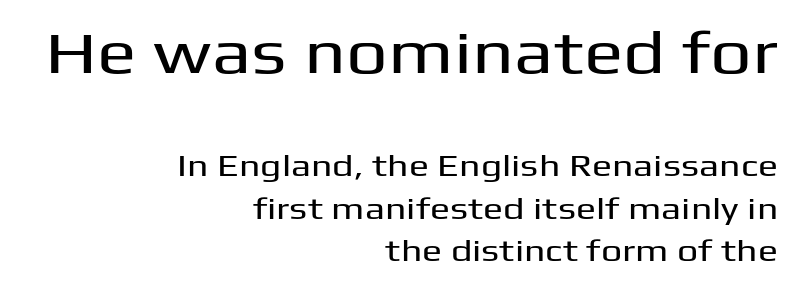
{"serif": "no", "italic": "no", "width": "wide", "stroke_contrast": "medium", "x_height": "medium", "monospaced": "no", "underline": "no", "align": "right", "line_spacing": "normal", "line_spacing_ratio": 1.41, "letter_spacing": "normal", "letter_spacing_em": 0.0, "larger_block": "first", "size_ratio": 1.97, "glyph_px": 59}
